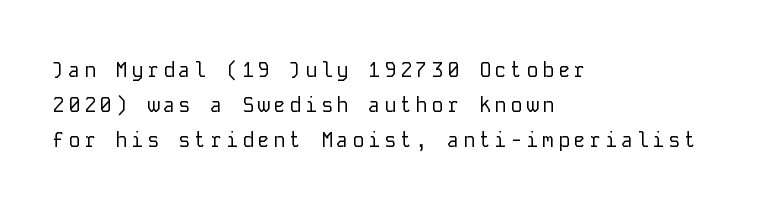
Q: Is the text bold? A: No.
Q: Is the text italic (slanted)? A: No, it is upright.
Q: Is the text underlined? A: No.
Q: How is the paragraph aligned? A: Left-aligned.
